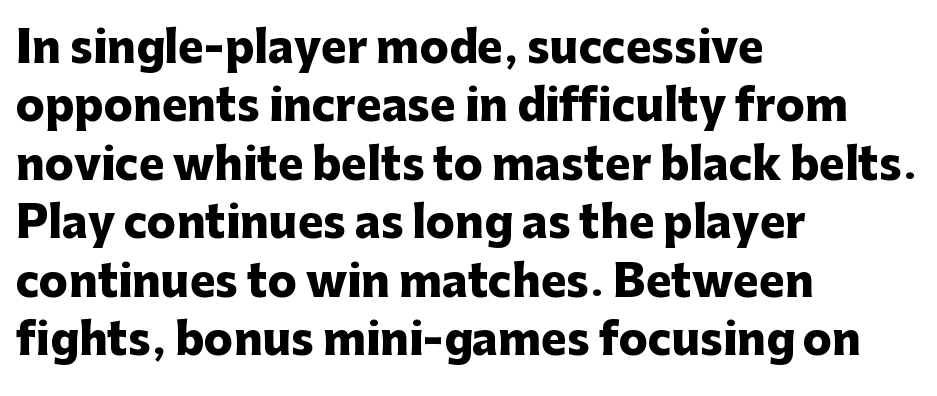
Q: Is the text bold? A: Yes.
Q: Is the text italic (slanted)? A: No, it is upright.
Q: Is the typeface a serif or a sans-serif typeface? A: Sans-serif.
Q: Is the text underlined? A: No.
Q: How is the paragraph aligned? A: Left-aligned.
Q: Is the spacing between letters normal or unusually wide? A: Normal.
Q: Is the spacing between lines tight, normal or loose? A: Normal.
Q: Width (condensed, normal, or wide)? A: Normal.
Q: Stroke contrast? A: Low.
Q: x-height? A: Medium.
Q: Monospaced? A: No.
